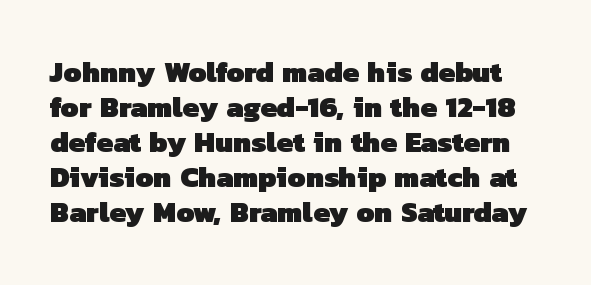
The image shows 29 px heavy sans-serif type; set line spacing 1.21x, normal letter spacing, not underlined; low stroke contrast and a medium x-height.
